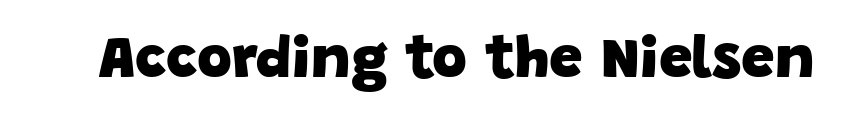
{"serif": "no", "bold": "yes", "weight": "heavy", "width": "normal", "stroke_contrast": "low", "x_height": "large", "monospaced": "no", "underline": "no", "letter_spacing": "normal", "letter_spacing_em": 0.0, "glyph_px": 60}
